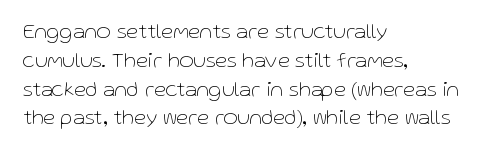
The image shows 22 px text type, upright; set left-aligned, normal line spacing (1.31x), normal letter spacing, not underlined.
